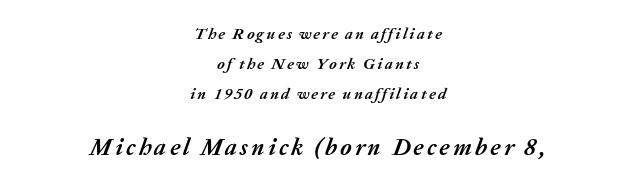
Q: Is the text bold? A: Yes.
Q: Is the text italic (slanted)? A: Yes, it leans right by about 20 degrees.
Q: Is the text underlined? A: No.
Q: How is the paragraph aligned? A: Centered.
Q: Which block of text is set in a larger size, the first (top) or the second (bottom)? A: The second (bottom) one.
